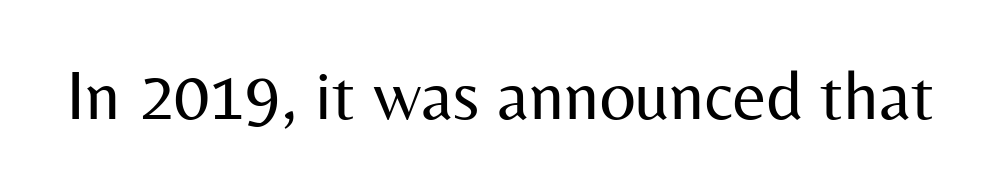
{"serif": "no", "italic": "no", "bold": "no", "weight": "regular", "width": "normal", "stroke_contrast": "medium", "x_height": "medium", "monospaced": "no", "underline": "no", "letter_spacing": "normal", "letter_spacing_em": 0.0, "glyph_px": 71}
